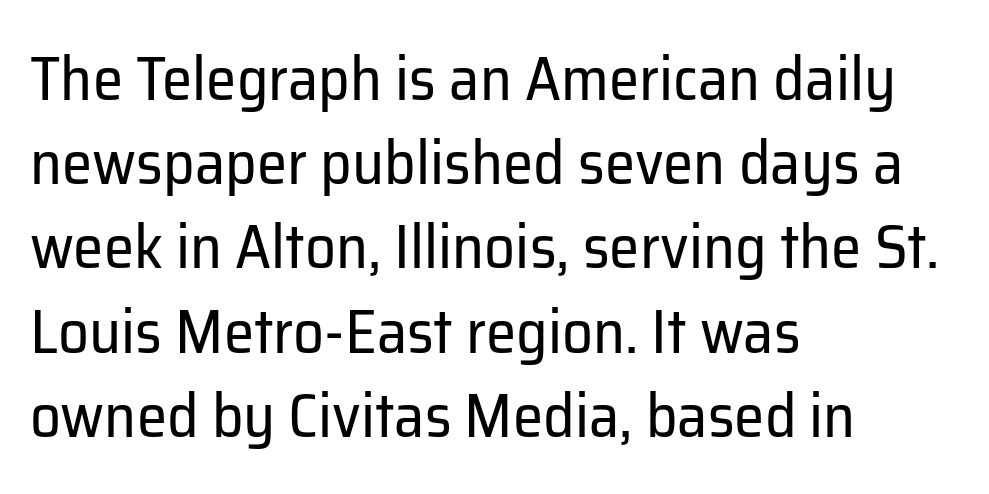
Q: Is the text bold? A: No.
Q: Is the text italic (slanted)? A: No, it is upright.
Q: Is the typeface a serif or a sans-serif typeface? A: Sans-serif.
Q: Is the text underlined? A: No.
Q: How is the paragraph aligned? A: Left-aligned.
Q: Is the spacing between letters normal or unusually wide? A: Normal.
Q: Is the spacing between lines tight, normal or loose? A: Normal.
Q: Width (condensed, normal, or wide)? A: Normal.
Q: Stroke contrast? A: Low.
Q: x-height? A: Medium.
Q: Monospaced? A: No.
